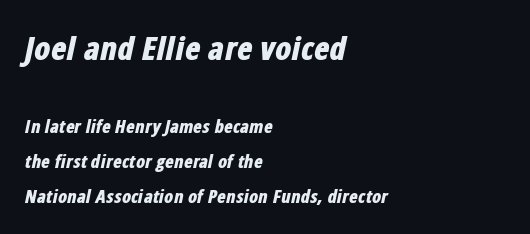
The image shows 32 px bold, condensed type, italic (leaning right); set left-aligned, loose line spacing (1.94x), normal letter spacing, not underlined; the first (top) block is 1.78x larger; low stroke contrast and a medium x-height.
